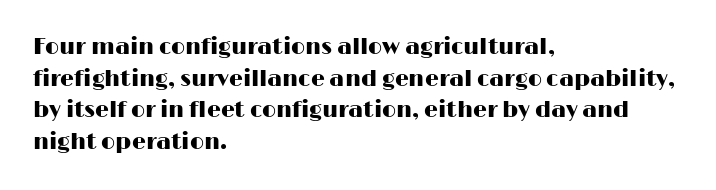
{"italic": "no", "underline": "no", "align": "left", "line_spacing": "normal", "line_spacing_ratio": 1.44, "letter_spacing": "normal", "letter_spacing_em": 0.0, "glyph_px": 22}
